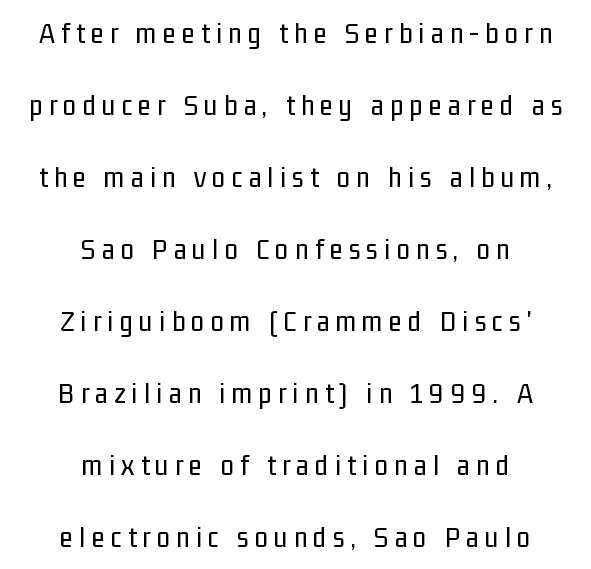
You could not count columns in this text — the font is proportionally spaced. The passage shown stacks its lines with a broad gap. Each stroke keeps to a modest, everyday thickness or less. The text block is weighted toward neither margin, spreading evenly from the middle. Rendered with straight, roman letterforms. Honestly, there is no underline to notice here at all.
